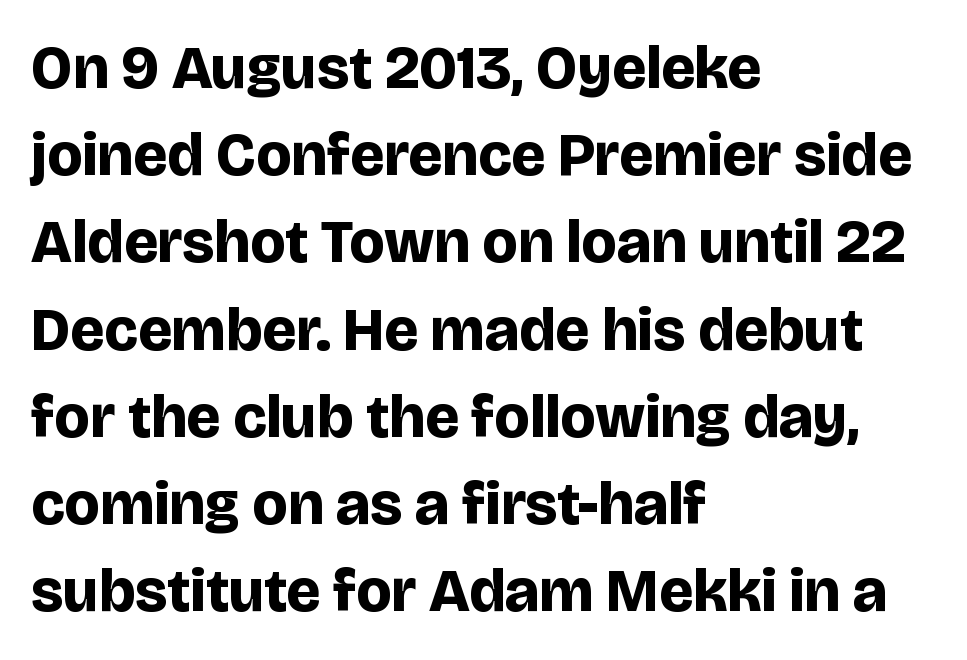
{"serif": "no", "italic": "no", "bold": "yes", "weight": "bold", "width": "normal", "stroke_contrast": "low", "x_height": "large", "monospaced": "no", "underline": "no", "align": "left", "line_spacing": "normal", "line_spacing_ratio": 1.43, "letter_spacing": "normal", "letter_spacing_em": 0.0, "glyph_px": 61}
